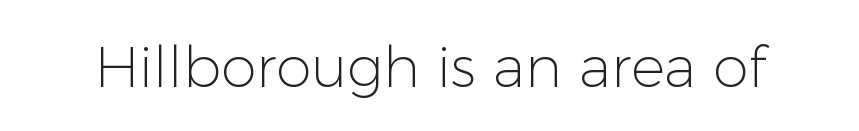
Q: Is the text bold? A: No.
Q: Is the text italic (slanted)? A: No, it is upright.
Q: Is the typeface a serif or a sans-serif typeface? A: Sans-serif.
Q: Is the text underlined? A: No.
Q: Is the spacing between letters normal or unusually wide? A: Normal.
Q: Width (condensed, normal, or wide)? A: Normal.
Q: Stroke contrast? A: Low.
Q: x-height? A: Medium.
Q: Monospaced? A: No.
